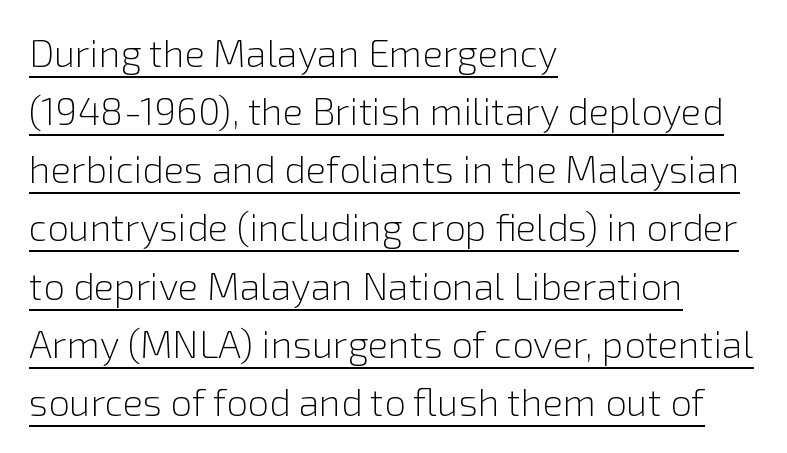
{"serif": "no", "italic": "no", "bold": "no", "weight": "light", "width": "normal", "x_height": "medium", "monospaced": "no", "underline": "yes", "align": "left", "line_spacing": "normal", "line_spacing_ratio": 1.53, "letter_spacing": "normal", "letter_spacing_em": 0.0, "glyph_px": 38}
